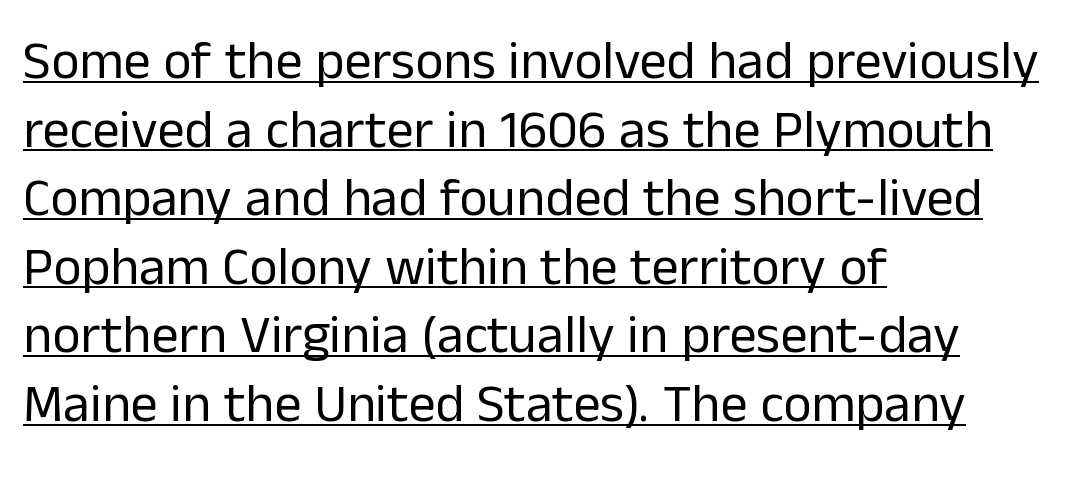
This sample uses a sans-serif face. In terms of posture, this sample is upright. Is the type heavy? It reads as light-to-regular instead. Layout note: lines flush left. Honestly, the letter spacing is just normal — you wouldn't notice it. What's the leading like? Ordinary, nothing unusual.
